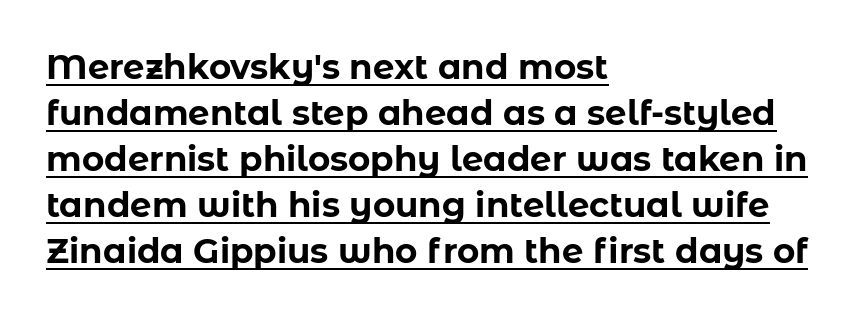
{"serif": "no", "italic": "no", "bold": "yes", "weight": "bold", "width": "normal", "stroke_contrast": "low", "x_height": "medium", "monospaced": "no", "underline": "yes", "align": "left", "line_spacing": "normal", "line_spacing_ratio": 1.35, "letter_spacing": "normal", "letter_spacing_em": 0.0, "glyph_px": 34}
